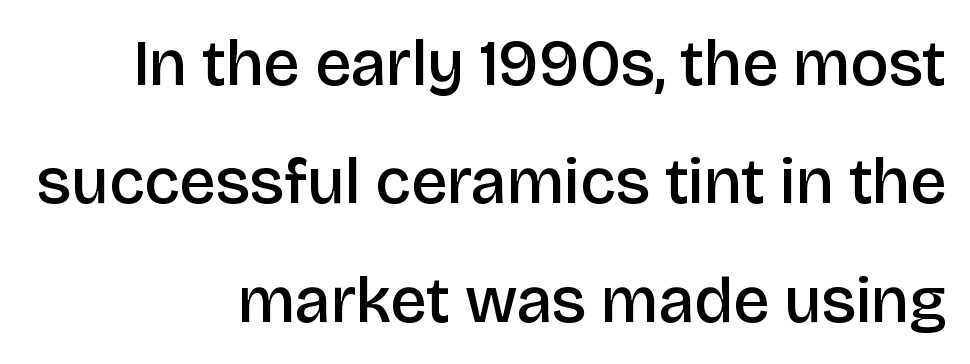
Q: Is the text bold? A: Semi-bold.
Q: Is the text italic (slanted)? A: No, it is upright.
Q: Is the typeface a serif or a sans-serif typeface? A: Sans-serif.
Q: Is the text underlined? A: No.
Q: How is the paragraph aligned? A: Right-aligned.
Q: Is the spacing between letters normal or unusually wide? A: Normal.
Q: Width (condensed, normal, or wide)? A: Normal.
Q: Stroke contrast? A: Low.
Q: x-height? A: Large.
Q: Monospaced? A: No.
